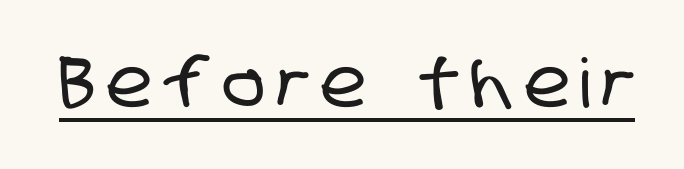
Q: Is the typeface a serif or a sans-serif typeface? A: Sans-serif.
Q: Is the text underlined? A: Yes.
Q: Width (condensed, normal, or wide)? A: Condensed.
Q: Stroke contrast? A: Low.
Q: x-height? A: Large.
Q: Monospaced? A: No.
